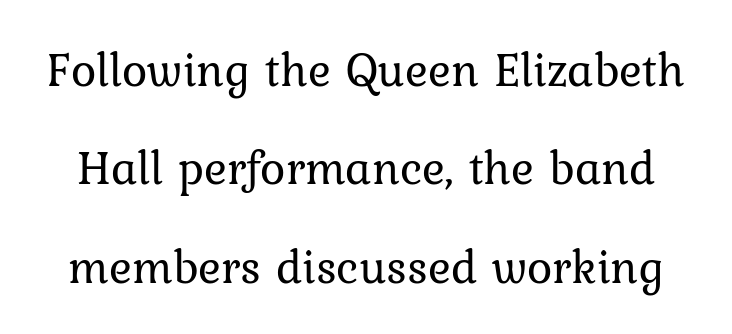
Q: Is the text bold? A: No.
Q: Is the text italic (slanted)? A: No, it is upright.
Q: Is the text underlined? A: No.
Q: Is the spacing between letters normal or unusually wide? A: Normal.
Q: Is the spacing between lines tight, normal or loose? A: Loose.
Q: Width (condensed, normal, or wide)? A: Normal.
Q: Stroke contrast? A: Low.
Q: x-height? A: Medium.
Q: Monospaced? A: No.
